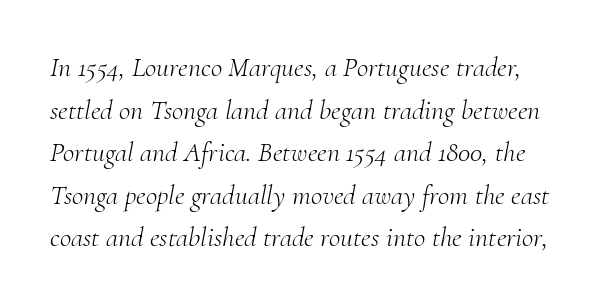
The image shows 28 px light serif type, italic (leaning right); set normal line spacing (1.52x), normal letter spacing, not underlined; medium stroke contrast and a small x-height.
